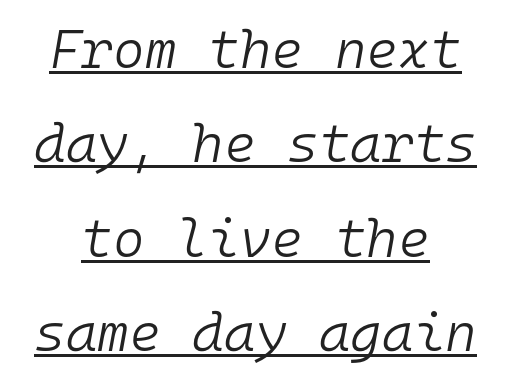
The image shows 54 px light type, italic (leaning right), monospaced; set centered, line spacing 1.75x, normal letter spacing, underlined; low stroke contrast and a medium x-height.
